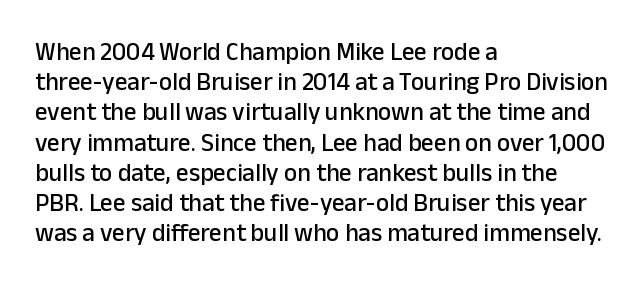
The image shows 25 px text type, upright; set left-aligned, line spacing 1.21x, normal letter spacing, not underlined.
